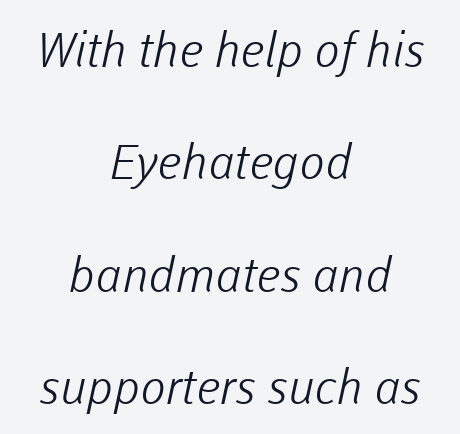
Q: Is the text bold? A: No.
Q: Is the typeface a serif or a sans-serif typeface? A: Sans-serif.
Q: Is the text underlined? A: No.
Q: How is the paragraph aligned? A: Centered.
Q: Is the spacing between letters normal or unusually wide? A: Normal.
Q: Is the spacing between lines tight, normal or loose? A: Loose.
Q: Width (condensed, normal, or wide)? A: Normal.
Q: Stroke contrast? A: Low.
Q: x-height? A: Medium.
Q: Monospaced? A: No.
